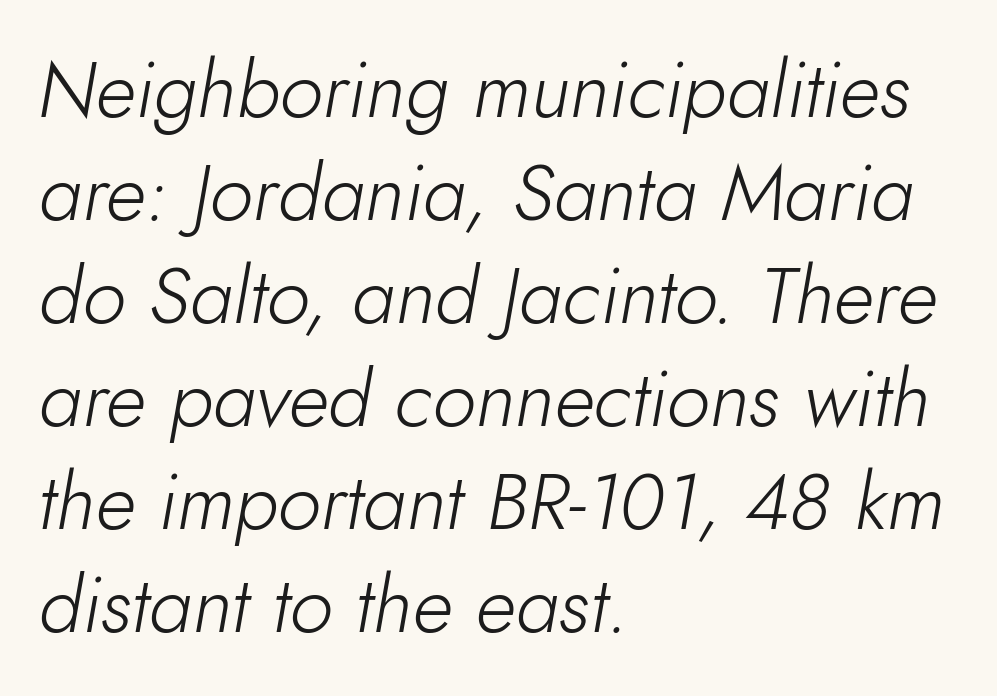
Here the designer chose a conventional face with non-uniform glyph widths. Compared with typical body copy, the letter spacing here is the same. It's the slanting kind of type. Line beginnings align vertically; line endings do not.
